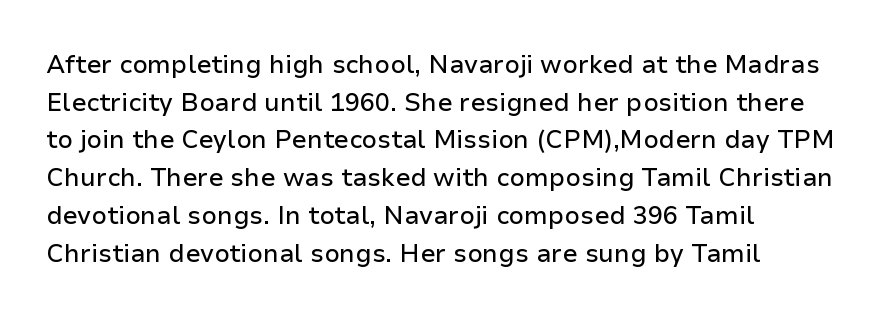
{"italic": "no", "underline": "no", "align": "left", "line_spacing": "normal", "line_spacing_ratio": 1.51, "letter_spacing": "normal", "letter_spacing_em": 0.0, "glyph_px": 25}
